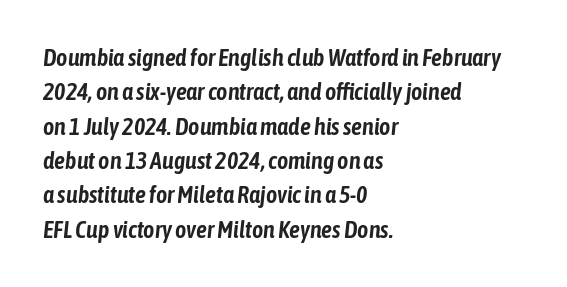
{"italic": "yes", "lean": "right", "slant_degrees": 6, "underline": "no", "align": "left", "line_spacing": "normal", "line_spacing_ratio": 1.43, "letter_spacing": "normal", "letter_spacing_em": 0.0, "glyph_px": 24}
